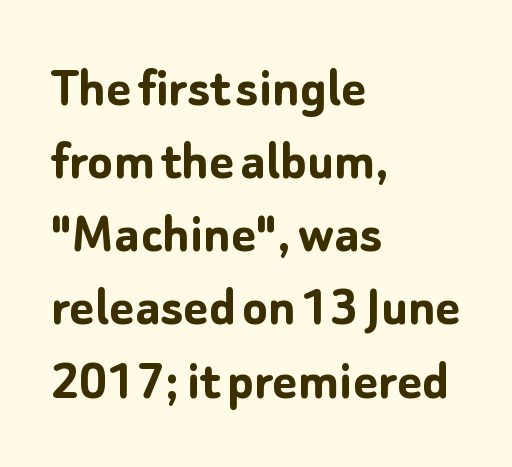
Q: Is the text bold? A: Yes.
Q: Is the text italic (slanted)? A: No, it is upright.
Q: Is the typeface a serif or a sans-serif typeface? A: Sans-serif.
Q: Is the text underlined? A: No.
Q: How is the paragraph aligned? A: Left-aligned.
Q: Is the spacing between letters normal or unusually wide? A: Normal.
Q: Width (condensed, normal, or wide)? A: Normal.
Q: Stroke contrast? A: Low.
Q: x-height? A: Medium.
Q: Monospaced? A: No.
